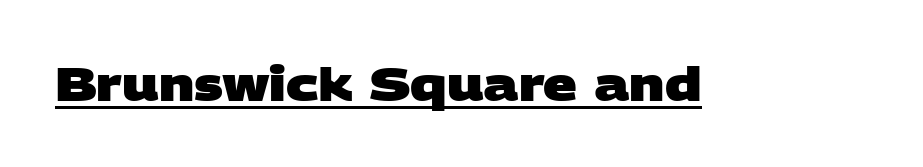
Compared with an ordinary text face, these strokes are far heavier — a full bold. Spacing verdict: proportional, widths tailored to each character. Examine the stroke ends and you'll find no serifs. Default kerning and tracking; the words read as compact shapes. The string is rendered with underlining switched on.
